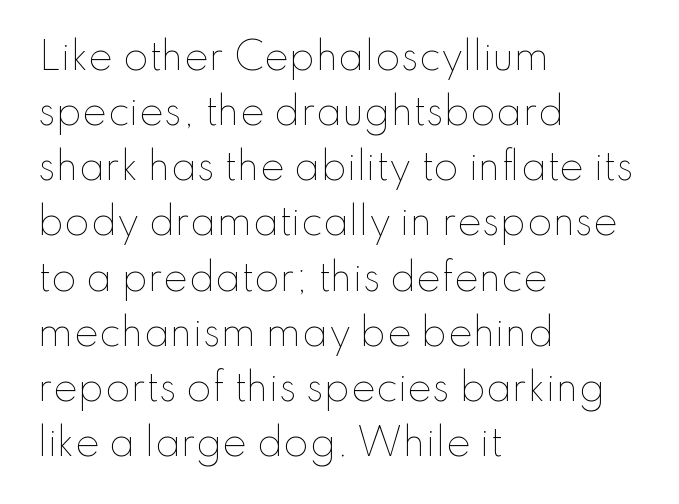
How are the letters spaced? Ordinarily, with no added tracking. Varying glyph widths throughout — classic text-font behaviour. Characters remain perfectly vertical along every line. In CSS terms this would be text-align: left. The weight tops out at a normal text grade.
